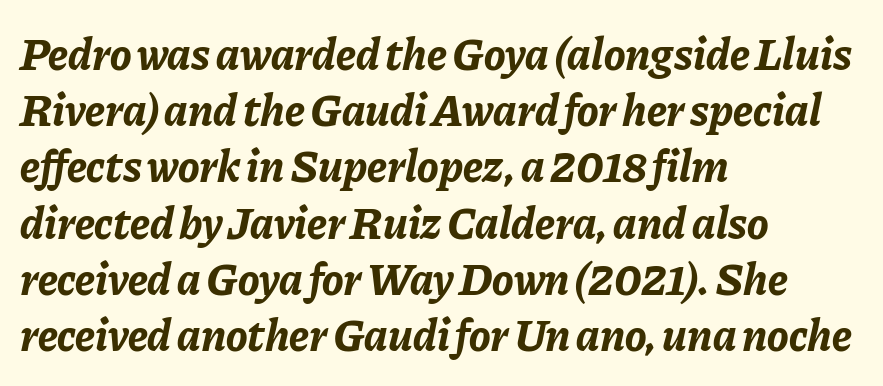
{"italic": "yes", "lean": "right", "slant_degrees": 11, "bold": "yes", "weight": "bold", "width": "normal", "stroke_contrast": "low", "x_height": "medium", "monospaced": "no", "underline": "no", "align": "left", "line_spacing": "normal", "line_spacing_ratio": 1.25, "letter_spacing": "normal", "letter_spacing_em": 0.0, "glyph_px": 45}
